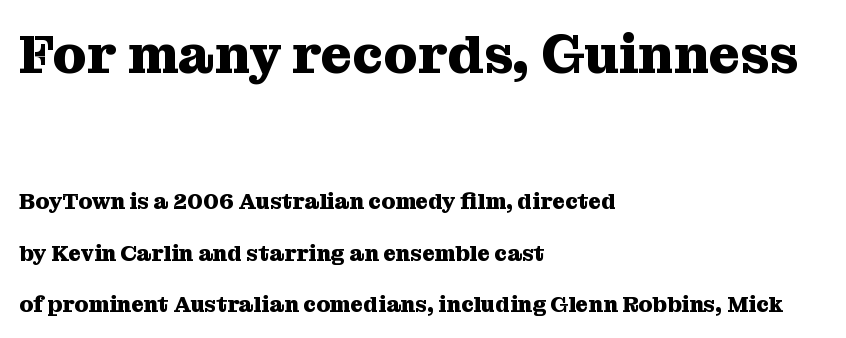
Notice how thick the strokes are: this is what a full bold looks like. Reading top to bottom, the characters get smaller at the block break. Descenders are the only things crossing below the line. This rendering employs a face with finishing strokes, i.e., a serif. A roman cut, with each character standing at attention. Interline gaps are noticeably wide in this sample.
